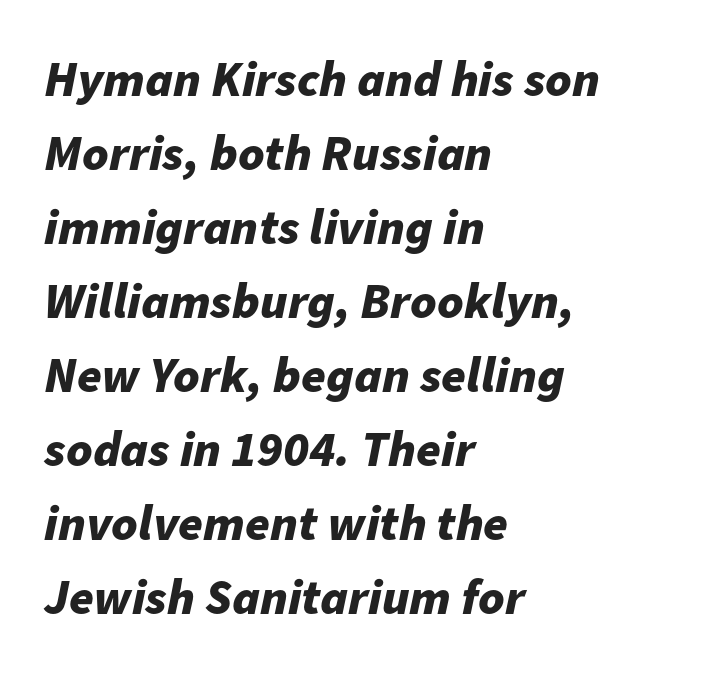
Q: Is the text bold? A: Yes.
Q: Is the text italic (slanted)? A: Yes, it leans right by about 11 degrees.
Q: Is the text underlined? A: No.
Q: How is the paragraph aligned? A: Left-aligned.
Q: Is the spacing between letters normal or unusually wide? A: Normal.
Q: Is the spacing between lines tight, normal or loose? A: Normal.
Q: Width (condensed, normal, or wide)? A: Normal.
Q: Stroke contrast? A: Low.
Q: x-height? A: Medium.
Q: Monospaced? A: No.
